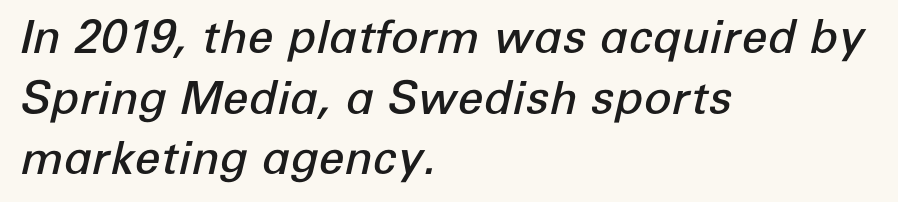
The rows are spaced the way most documents space them. The face used here is proportionally spaced, like ordinary book or web type. You could call the tracking neutral — neither tight nor loose. The lines in this sample share a left origin and differ only in where they stop.
